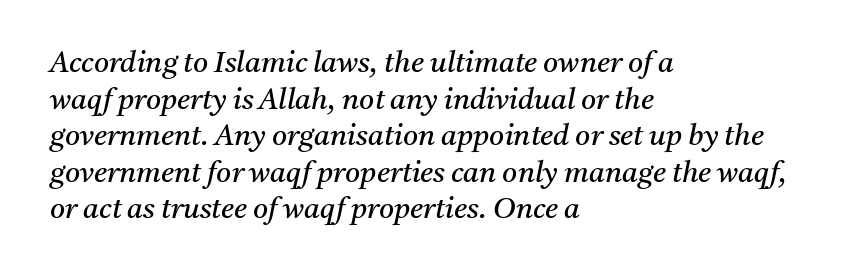
{"serif": "yes", "italic": "yes", "lean": "right", "slant_degrees": 11, "bold": "no", "weight": "regular", "width": "normal", "stroke_contrast": "medium", "x_height": "medium", "monospaced": "no", "underline": "no", "align": "left", "line_spacing": "normal", "line_spacing_ratio": 1.26, "letter_spacing": "normal", "letter_spacing_em": 0.0, "glyph_px": 29}
